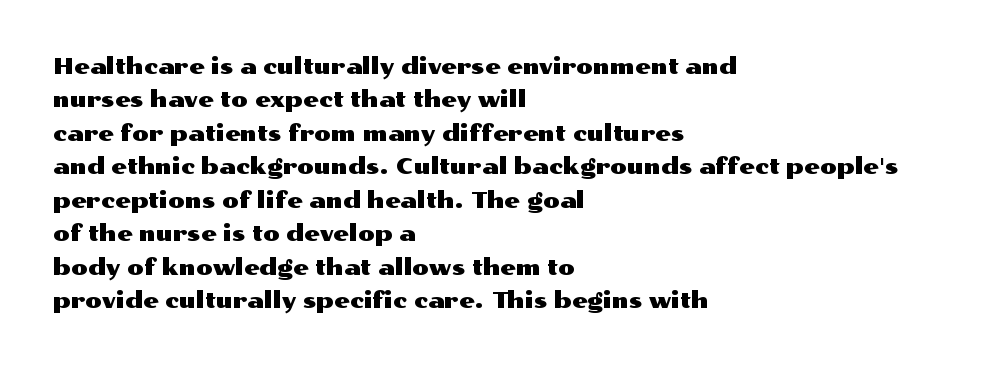
Regarding leading, the lines here are spaced in the standard way. The typography opts for an upright posture over an oblique one. Caption: multi-line text, flush left, ragged right. Nothing unusual about the tracking: characters are spaced as the font intends.
